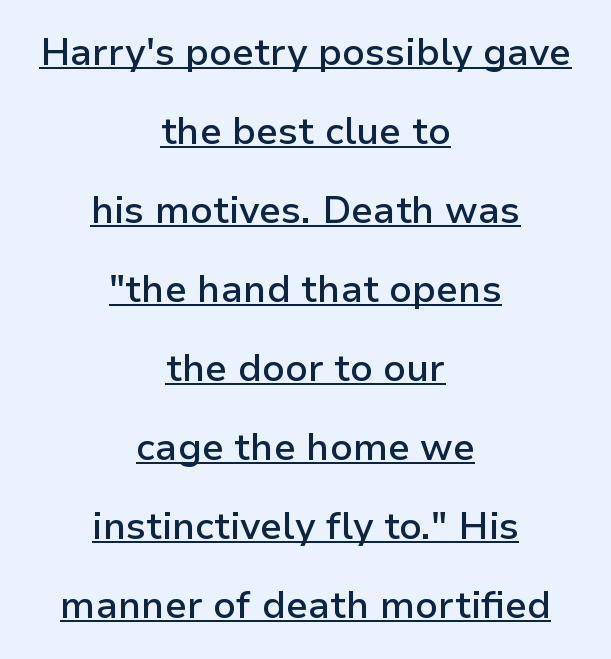
{"serif": "no", "italic": "no", "bold": "semi", "weight": "semibold", "width": "normal", "stroke_contrast": "low", "x_height": "medium", "monospaced": "no", "underline": "yes", "align": "center", "line_spacing": "loose", "line_spacing_ratio": 2.08, "letter_spacing": "normal", "letter_spacing_em": 0.0, "glyph_px": 38}
